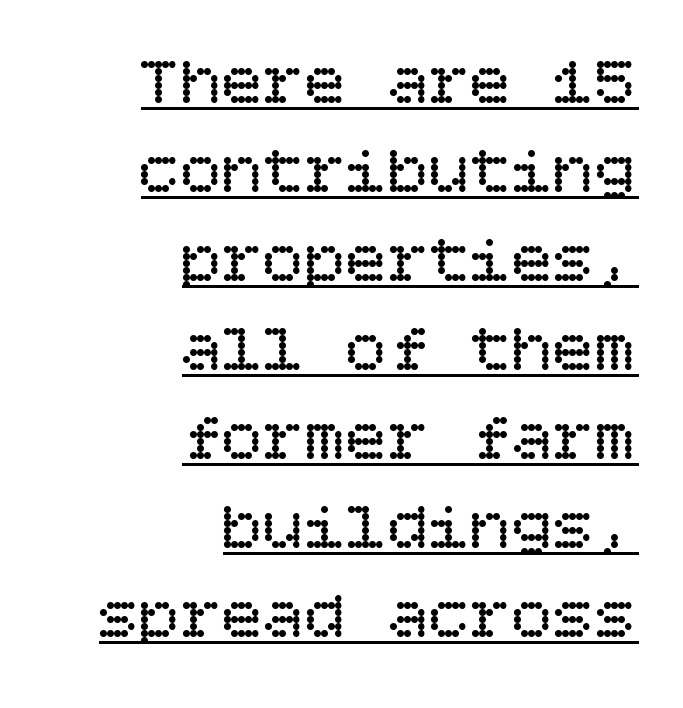
Short and long lines alike share a common ending point at right. What's the leading like? Ordinary, nothing unusual. The strokes are not fattened; the text isn't bold. Is there any slant? The stems are plumb.
